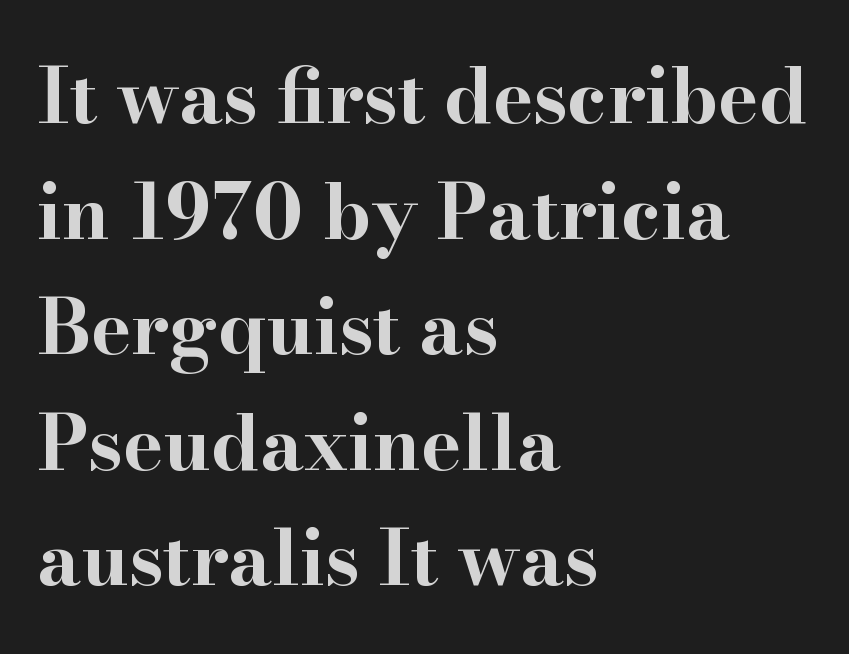
{"serif": "yes", "italic": "no", "bold": "yes", "weight": "bold", "width": "wide", "stroke_contrast": "high", "x_height": "small", "monospaced": "no", "underline": "no", "align": "left", "line_spacing": "normal", "line_spacing_ratio": 1.52, "letter_spacing": "normal", "letter_spacing_em": 0.0, "glyph_px": 76}
